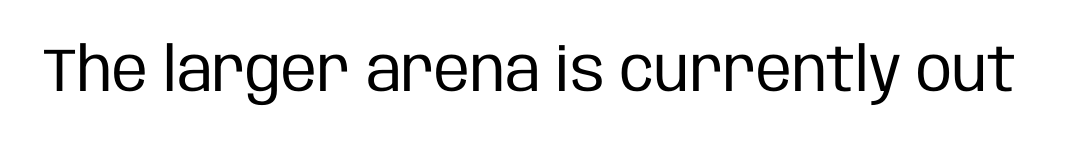
The image shows 61 px regular-weight, condensed sans-serif type, upright; set normal letter spacing, not underlined; low stroke contrast and a large x-height.
